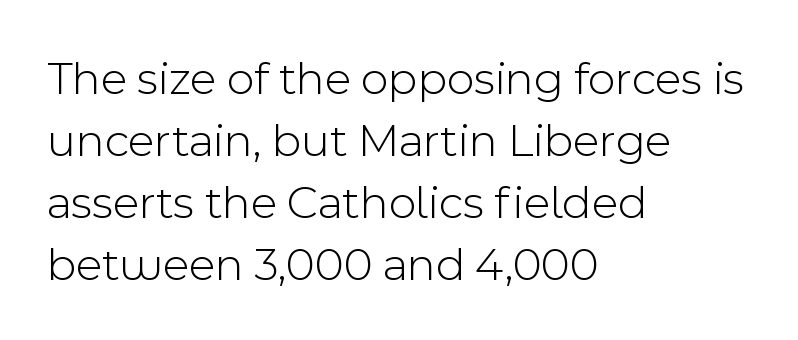
The image shows 48 px light sans-serif type, upright; set left-aligned, normal line spacing (1.29x), normal letter spacing, not underlined; a medium x-height.
